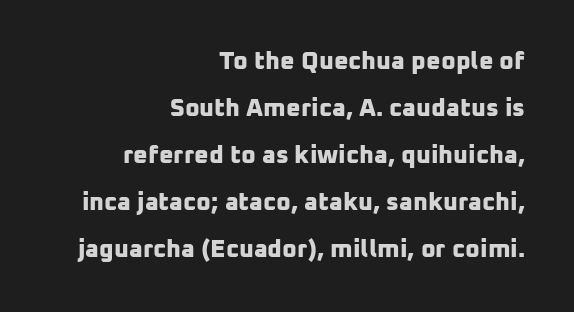
{"bold": "yes", "underline": "no", "align": "right", "line_spacing_ratio": 1.88, "letter_spacing": "normal", "letter_spacing_em": 0.0, "glyph_px": 25}
